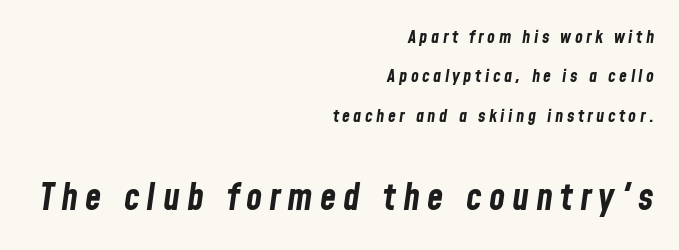
{"italic": "yes", "lean": "right", "slant_degrees": 8, "bold": "yes", "weight": "bold", "width": "condensed", "stroke_contrast": "low", "x_height": "medium", "monospaced": "no", "underline": "no", "align": "right", "line_spacing": "loose", "line_spacing_ratio": 2.19, "larger_block": "second", "size_ratio": 2.06, "glyph_px": 37}
